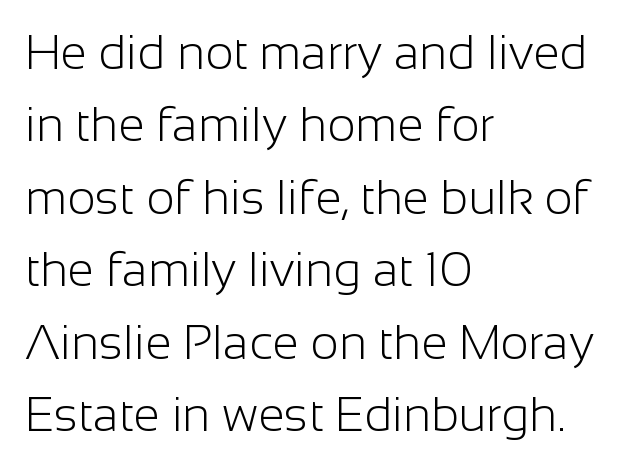
The image shows 48 px light sans-serif type, upright; set left-aligned, normal line spacing (1.51x), normal letter spacing, not underlined; low stroke contrast and a medium x-height.
